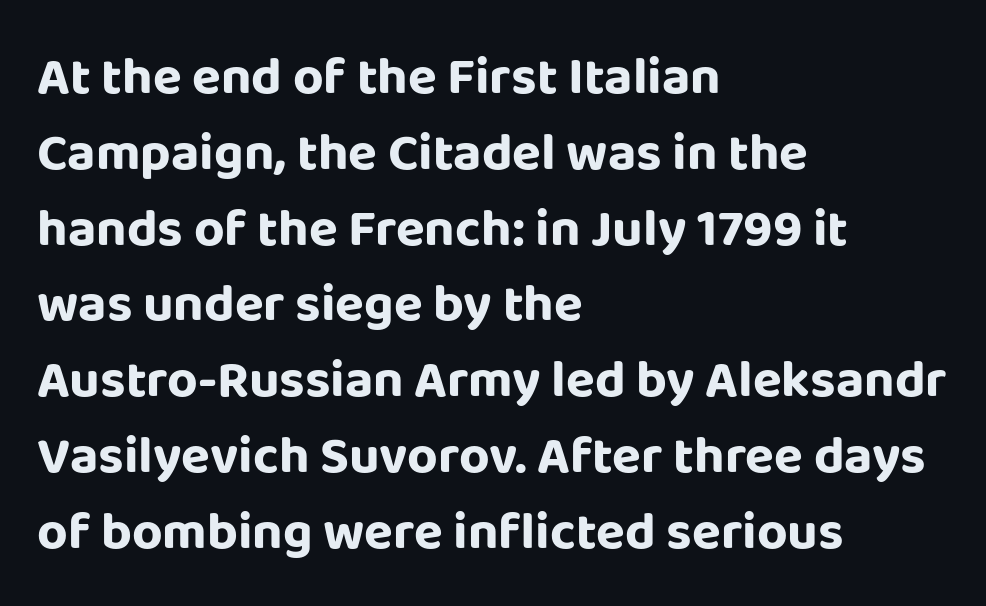
Do the characters align in a grid? No, the font is proportional. All the whitespace from short lines collects on the right. Plenty of ink on the page — the face is bold. What's the leading like? Ordinary, nothing unusual.
